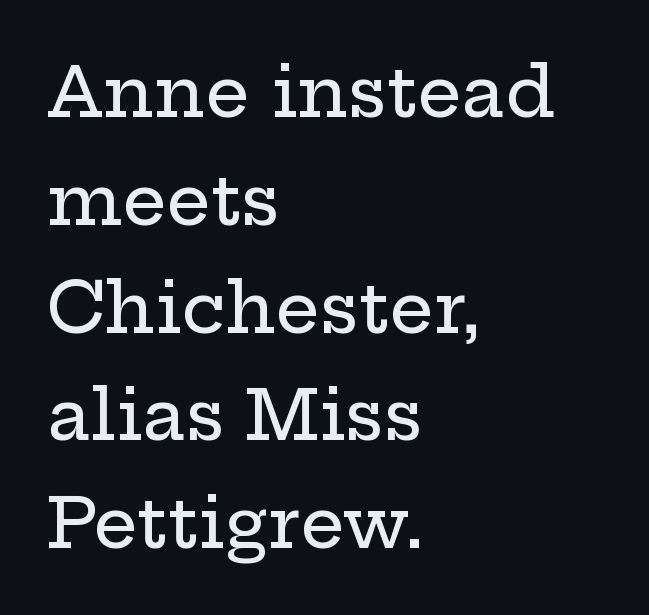
{"serif": "yes", "italic": "no", "width": "wide", "stroke_contrast": "low", "x_height": "medium", "monospaced": "no", "underline": "no", "align": "left", "line_spacing": "normal", "line_spacing_ratio": 1.54, "letter_spacing": "normal", "letter_spacing_em": 0.0, "glyph_px": 70}
